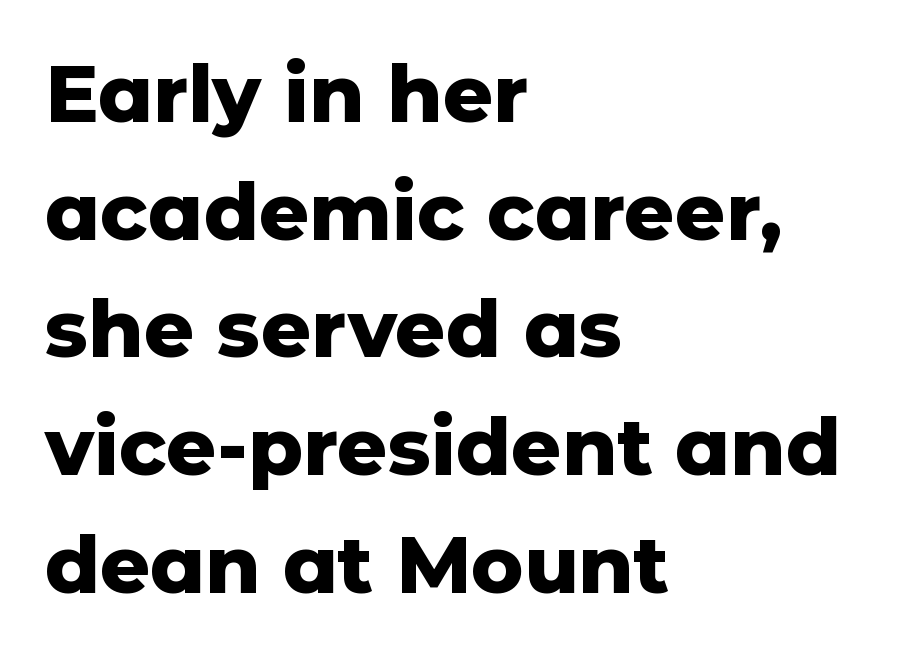
The image shows 79 px heavy sans-serif type, upright; set left-aligned, normal line spacing (1.49x), normal letter spacing, not underlined; low stroke contrast and a medium x-height.
